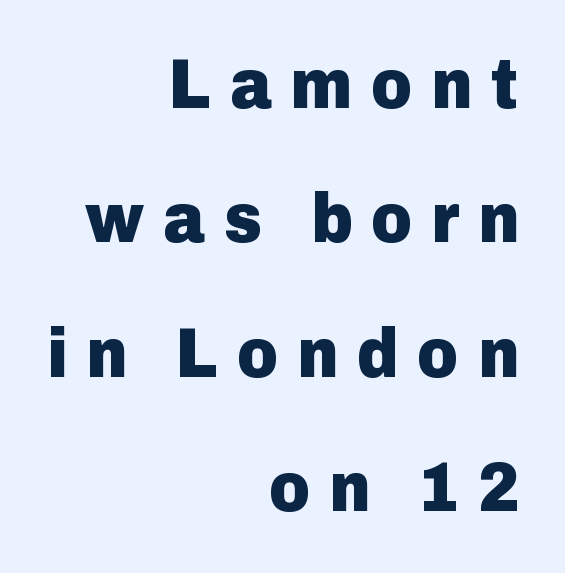
Q: Is the text bold? A: Yes.
Q: Is the text italic (slanted)? A: No, it is upright.
Q: Is the typeface a serif or a sans-serif typeface? A: Sans-serif.
Q: Is the text underlined? A: No.
Q: How is the paragraph aligned? A: Right-aligned.
Q: Is the spacing between letters normal or unusually wide? A: Unusually wide.
Q: Is the spacing between lines tight, normal or loose? A: Loose.
Q: Width (condensed, normal, or wide)? A: Normal.
Q: Stroke contrast? A: Low.
Q: x-height? A: Medium.
Q: Monospaced? A: No.
